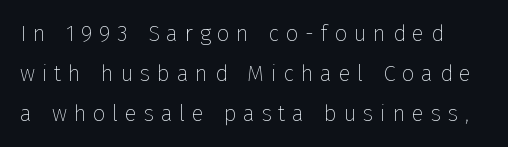
Q: Is the text bold? A: No.
Q: Is the text italic (slanted)? A: No, it is upright.
Q: Is the text underlined? A: No.
Q: Is the spacing between letters normal or unusually wide? A: Unusually wide.
